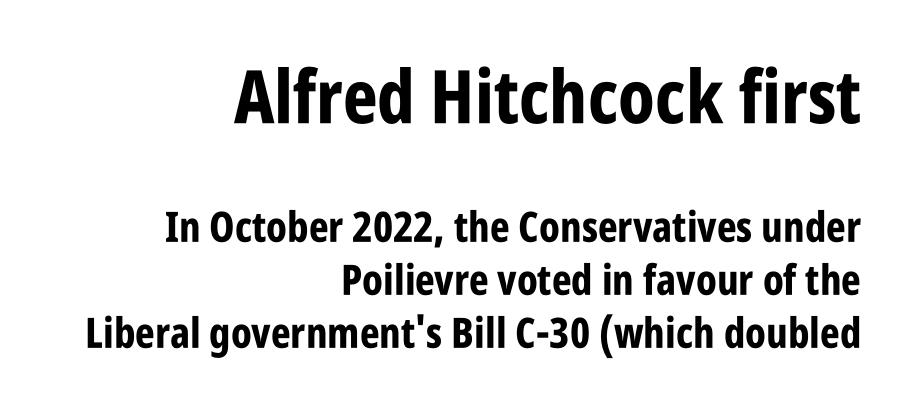
{"serif": "no", "italic": "no", "bold": "yes", "weight": "bold", "width": "condensed", "stroke_contrast": "low", "x_height": "large", "monospaced": "no", "underline": "no", "align": "right", "line_spacing": "normal", "line_spacing_ratio": 1.26, "letter_spacing": "normal", "letter_spacing_em": 0.0, "larger_block": "first", "size_ratio": 1.76, "glyph_px": 74}
